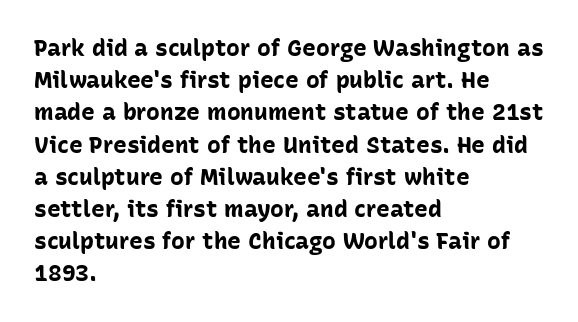
Q: Is the text bold? A: Yes.
Q: Is the text italic (slanted)? A: No, it is upright.
Q: Is the text underlined? A: No.
Q: How is the paragraph aligned? A: Left-aligned.
Q: Is the spacing between letters normal or unusually wide? A: Normal.
Q: Is the spacing between lines tight, normal or loose? A: Normal.
